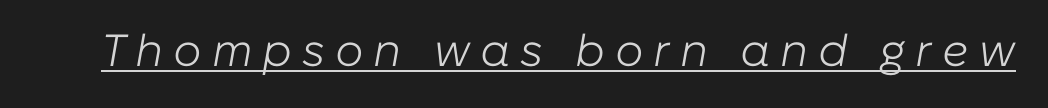
There is plenty of visible air inserted between adjacent glyphs. Stems and bowls with no extra thickness — not bold. The passage shown is underscored from start to finish. The text carries the slant typical of an italic or oblique font.
